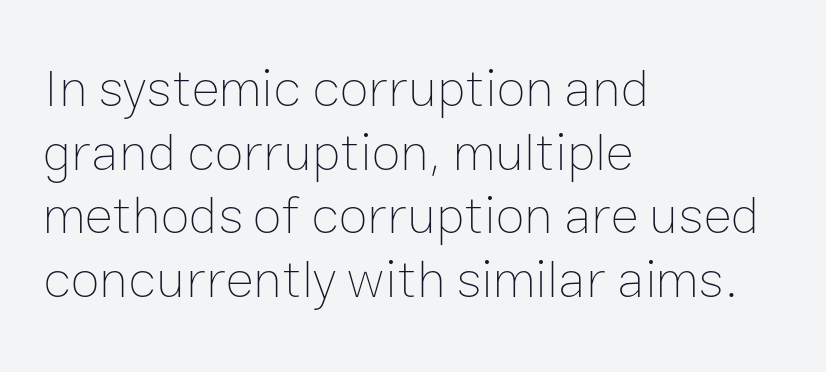
Q: Is the text bold? A: No.
Q: Is the text italic (slanted)? A: No, it is upright.
Q: Is the text underlined? A: No.
Q: How is the paragraph aligned? A: Left-aligned.
Q: Is the spacing between letters normal or unusually wide? A: Normal.
Q: Width (condensed, normal, or wide)? A: Normal.
Q: Stroke contrast? A: Low.
Q: x-height? A: Medium.
Q: Monospaced? A: No.
